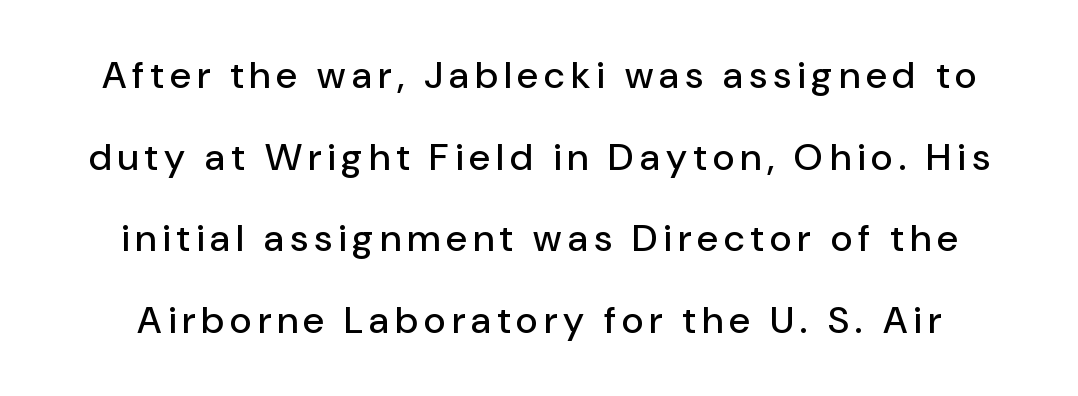
The image shows 38 px sans-serif type, upright; set loose line spacing (2.15x), not underlined; low stroke contrast and a medium x-height.
